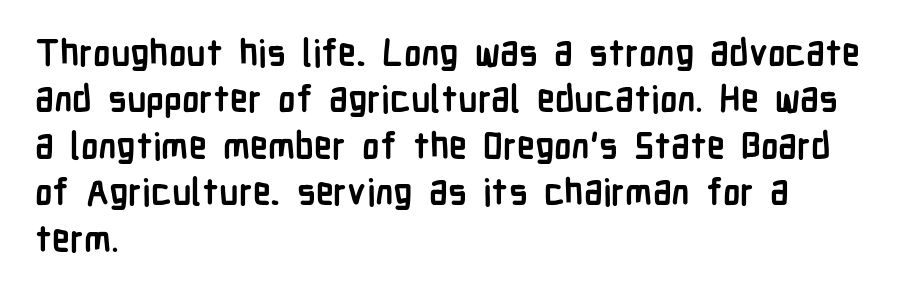
Here the designer chose a conventional face with non-uniform glyph widths. Compared with typical body copy, the letter spacing here is the same. Quick note: not italic, upright. The glyphs in this specimen are sans serif. In terms of leading, this rendering sits right in the middle.
